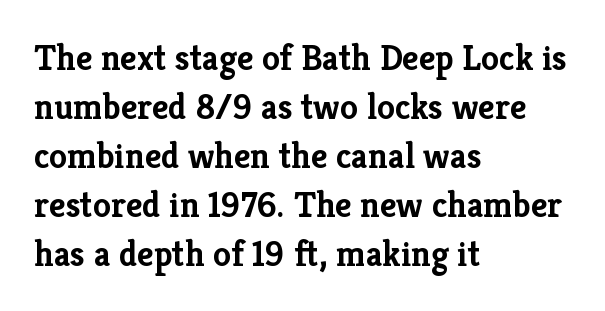
The image shows 36 px semibold serif type, upright; set left-aligned, normal line spacing (1.36x), normal letter spacing, not underlined; low stroke contrast and a medium x-height.
